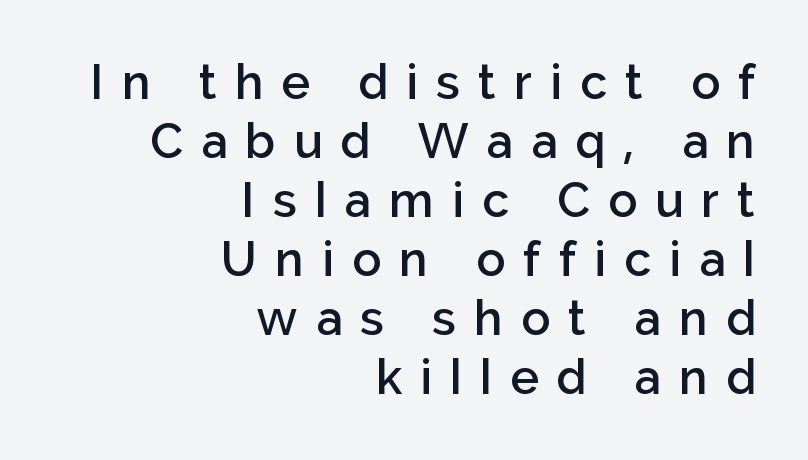
{"serif": "no", "italic": "no", "bold": "semi", "weight": "semibold", "width": "normal", "stroke_contrast": "low", "x_height": "medium", "monospaced": "no", "underline": "no", "align": "right", "line_spacing_ratio": 1.23, "letter_spacing": "wide", "letter_spacing_em": 0.38, "glyph_px": 48}
